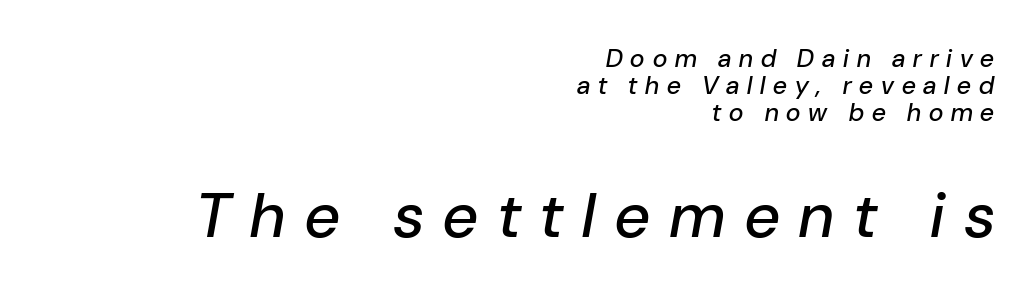
These lines are set flush right with a ragged left edge. Two sizes are in play, and the larger belongs to the second block. Would a proofreader flag this as italicized? Yes. The passage shown is not underscored anywhere. Character widths vary here, with narrow letters taking less room than wide ones. You could barely slide anything between these rows.
